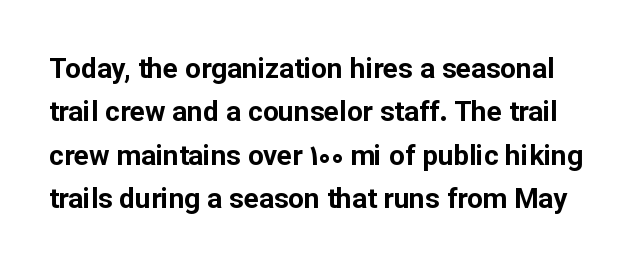
Note the varied advance widths — an 'i' is clearly narrower than an 'm'. Caption: bold face, heavy strokes. Classification — sans serif. Vertical strokes here are truly vertical.
